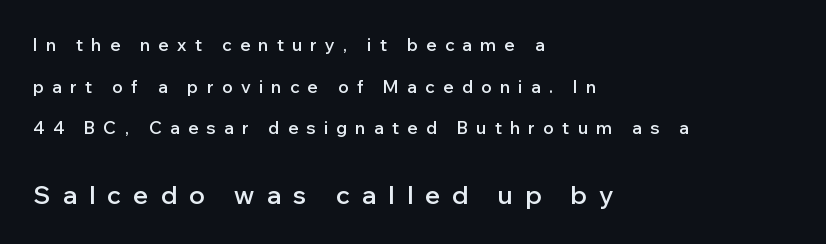
{"italic": "no", "bold": "semi", "underline": "no", "align": "left", "line_spacing": "loose", "line_spacing_ratio": 2.45, "letter_spacing": "wide", "letter_spacing_em": 0.49, "larger_block": "second", "size_ratio": 1.47, "glyph_px": 25}
